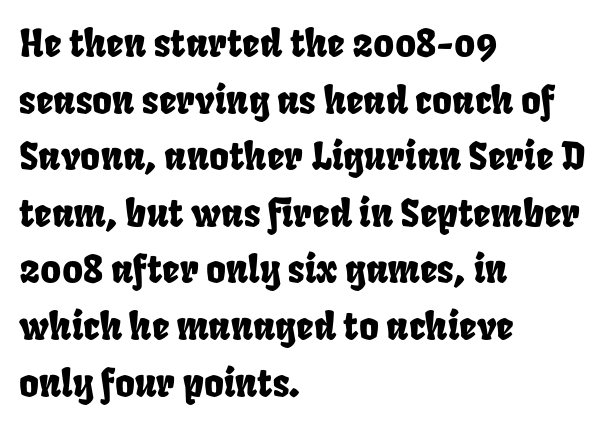
Q: Is the text underlined? A: No.
Q: How is the paragraph aligned? A: Left-aligned.
Q: Is the spacing between letters normal or unusually wide? A: Normal.
Q: Is the spacing between lines tight, normal or loose? A: Normal.
Q: Width (condensed, normal, or wide)? A: Condensed.
Q: Stroke contrast? A: Low.
Q: x-height? A: Large.
Q: Monospaced? A: No.
